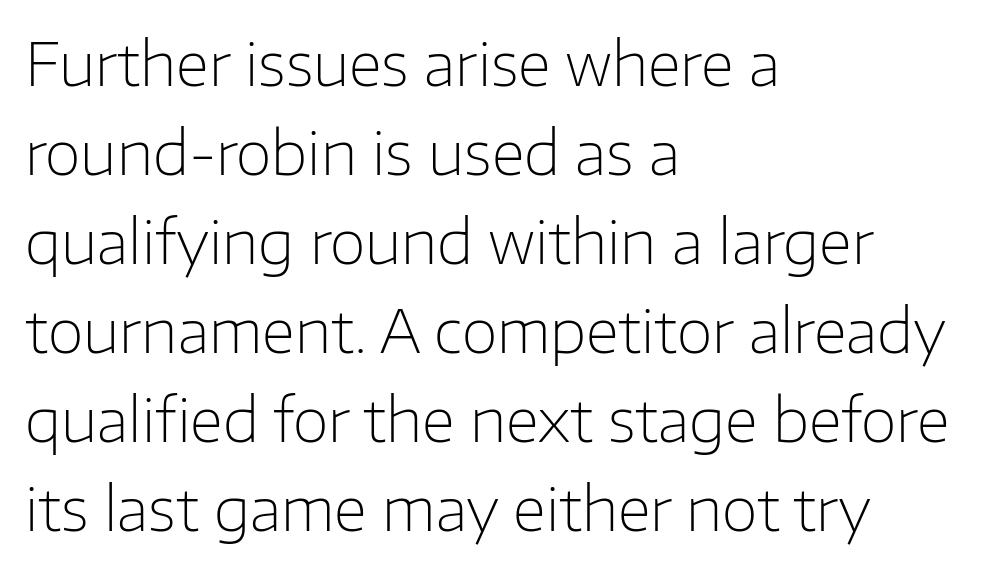
{"serif": "no", "italic": "no", "bold": "no", "weight": "light", "width": "normal", "stroke_contrast": "low", "x_height": "medium", "monospaced": "no", "underline": "no", "align": "left", "line_spacing": "normal", "line_spacing_ratio": 1.51, "letter_spacing": "normal", "letter_spacing_em": 0.0, "glyph_px": 59}
